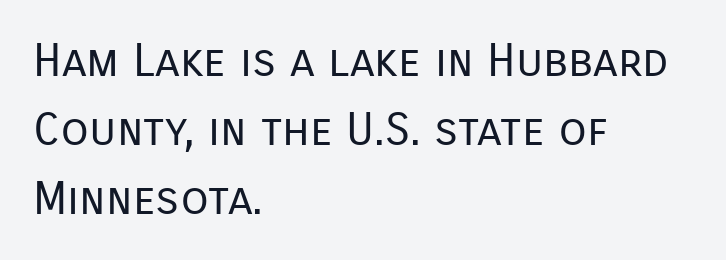
The image shows 46 px regular-weight sans-serif type, upright; set left-aligned, normal line spacing (1.5x), normal letter spacing, not underlined; low stroke contrast and a medium x-height.
